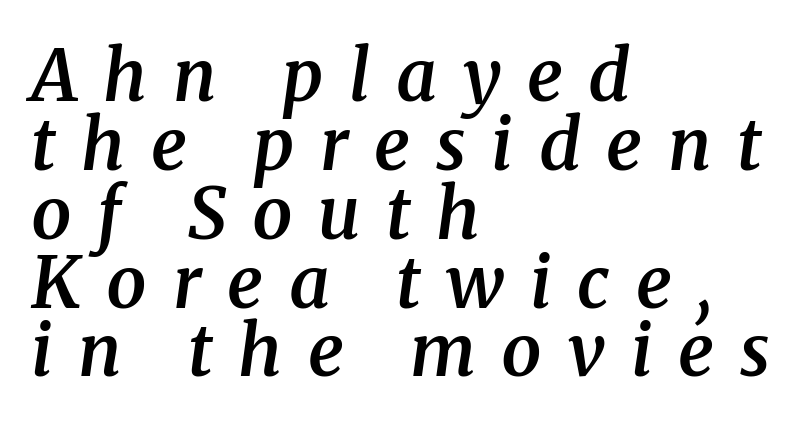
Unlike a clean sans, this face finishes its strokes with serifs. The sample has been set in demibold, a notch under bold. This sample is left-justified, so line endings fall wherever the words run out. Interline gaps are noticeably narrow in this sample. Does the lettering tilt? It does — this is italic.
